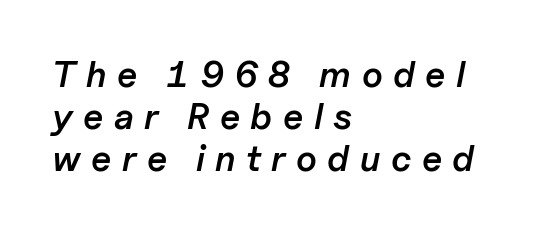
{"italic": "yes", "lean": "right", "slant_degrees": 11, "bold": "semi", "weight": "semibold", "width": "normal", "stroke_contrast": "low", "x_height": "medium", "monospaced": "no", "underline": "no", "align": "left", "line_spacing_ratio": 1.16, "letter_spacing": "wide", "letter_spacing_em": 0.29, "glyph_px": 36}
